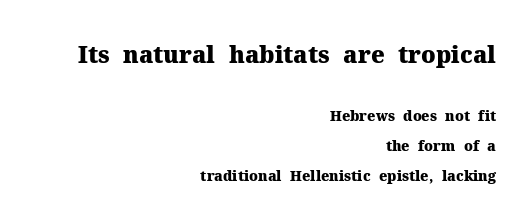
{"italic": "no", "bold": "yes", "underline": "no", "align": "right", "line_spacing": "loose", "line_spacing_ratio": 2.14, "letter_spacing": "normal", "letter_spacing_em": 0.0, "larger_block": "first", "size_ratio": 1.64, "glyph_px": 23}
